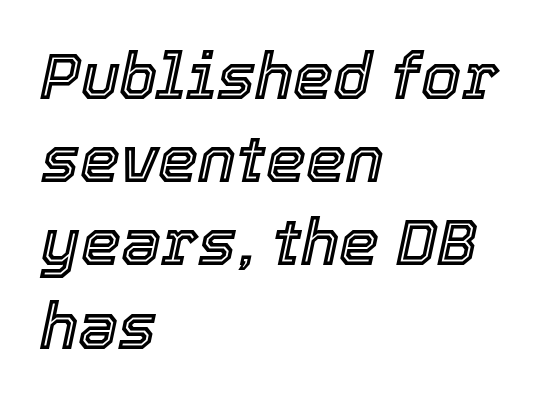
Inter-character spacing is left at the font's built-in metrics. Only glyphs here, with clear space below each row. Italic? Definitely — the glyphs are oblique. Is this a fixed-width face? No — the glyphs have proportional, varying widths.
